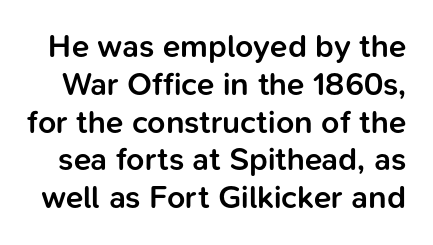
{"serif": "no", "italic": "no", "bold": "semi", "weight": "semibold", "width": "normal", "stroke_contrast": "low", "x_height": "medium", "monospaced": "no", "underline": "no", "line_spacing_ratio": 1.18, "letter_spacing": "normal", "letter_spacing_em": 0.0, "glyph_px": 32}
